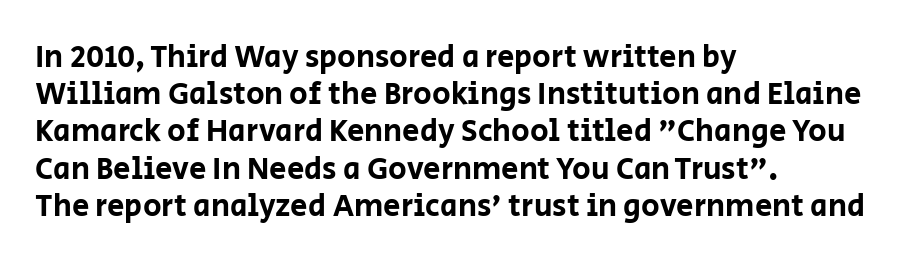
The image shows 31 px sans-serif type, upright; set left-aligned, line spacing 1.2x, normal letter spacing, not underlined; low stroke contrast and a large x-height.
